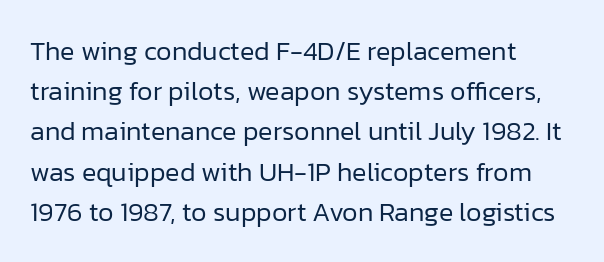
Q: Is the text bold? A: No.
Q: Is the text italic (slanted)? A: No, it is upright.
Q: Is the text underlined? A: No.
Q: How is the paragraph aligned? A: Left-aligned.
Q: Is the spacing between letters normal or unusually wide? A: Normal.
Q: Is the spacing between lines tight, normal or loose? A: Normal.
